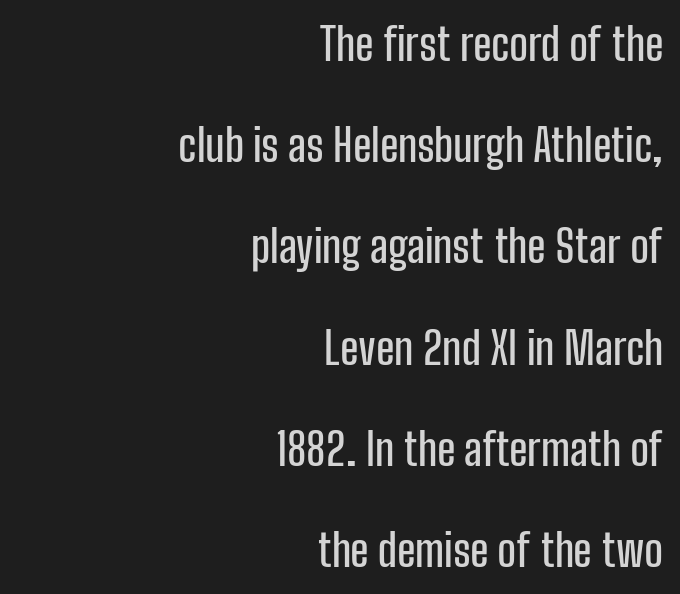
Q: Is the text italic (slanted)? A: No, it is upright.
Q: Is the typeface a serif or a sans-serif typeface? A: Sans-serif.
Q: Is the text underlined? A: No.
Q: How is the paragraph aligned? A: Right-aligned.
Q: Is the spacing between letters normal or unusually wide? A: Normal.
Q: Is the spacing between lines tight, normal or loose? A: Loose.
Q: Width (condensed, normal, or wide)? A: Condensed.
Q: Stroke contrast? A: Low.
Q: x-height? A: Medium.
Q: Monospaced? A: No.
